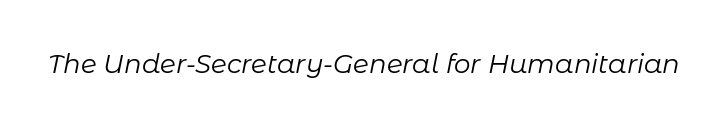
Q: Is the text bold? A: No.
Q: Is the text italic (slanted)? A: Yes, it leans right by about 11 degrees.
Q: Is the text underlined? A: No.
Q: Is the spacing between letters normal or unusually wide? A: Normal.
